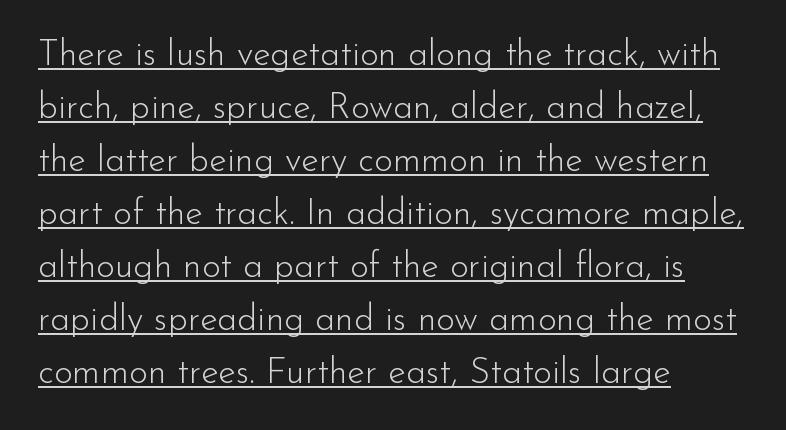
{"serif": "no", "italic": "no", "bold": "no", "weight": "light", "width": "normal", "stroke_contrast": "low", "x_height": "small", "monospaced": "no", "underline": "yes", "align": "left", "line_spacing": "normal", "line_spacing_ratio": 1.47, "letter_spacing": "normal", "letter_spacing_em": 0.0, "glyph_px": 36}
